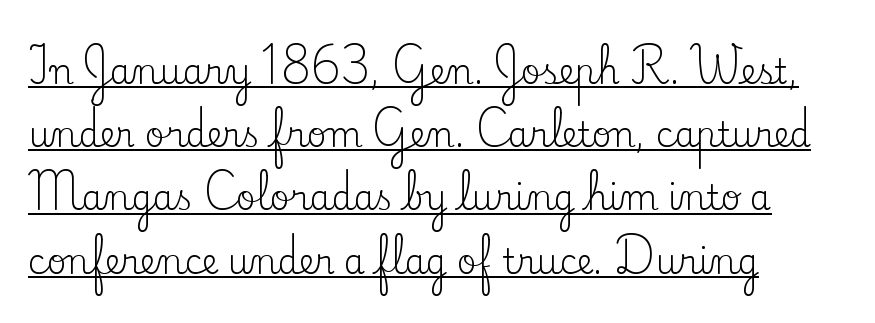
{"italic": "no", "bold": "no", "weight": "regular", "width": "normal", "stroke_contrast": "low", "x_height": "small", "monospaced": "no", "underline": "yes", "align": "left", "line_spacing_ratio": 1.86, "letter_spacing": "normal", "letter_spacing_em": 0.0, "glyph_px": 34}
